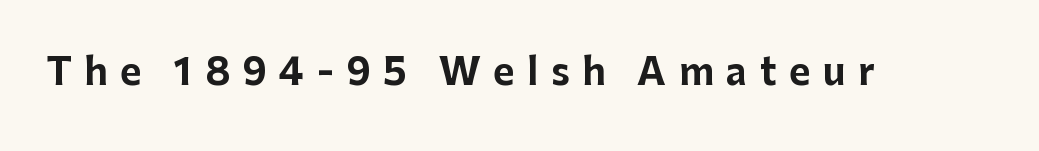
A clean baseline with only descenders dipping below it. The font is running at its bold setting. Observe the wide spacing: letters keep a clear distance from each other. Regarding serifs, this sample does without them. The rendering uses natural spacing where letterforms have individual widths.
